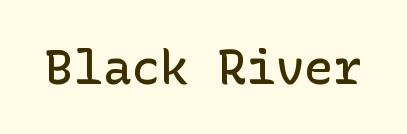
This sample uses an upright cut, with every glyph sitting square on the baseline. The letters are semibold — heavier than regular but short of a full bold. Each word holds together tightly as a unit, with standard inter-letter gaps. Each row of text sits above clean, open space. These lines are composed in type without serifs.
